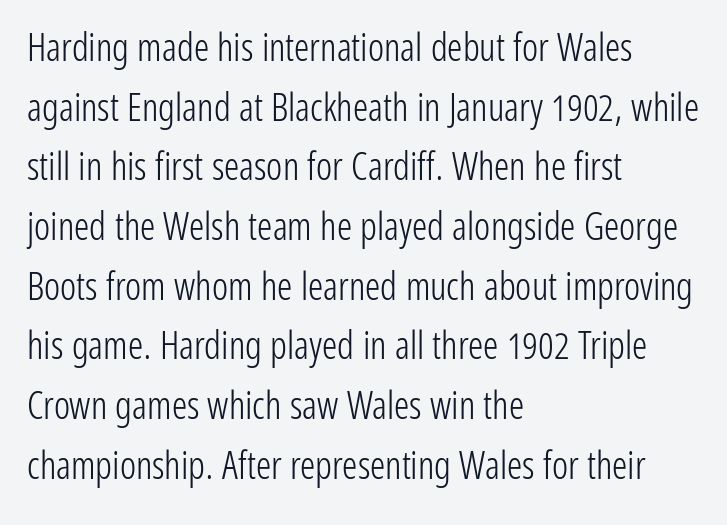
{"serif": "no", "italic": "no", "bold": "no", "weight": "light", "width": "condensed", "stroke_contrast": "low", "x_height": "medium", "monospaced": "no", "underline": "no", "align": "left", "line_spacing": "normal", "line_spacing_ratio": 1.57, "letter_spacing": "normal", "letter_spacing_em": 0.0, "glyph_px": 38}
